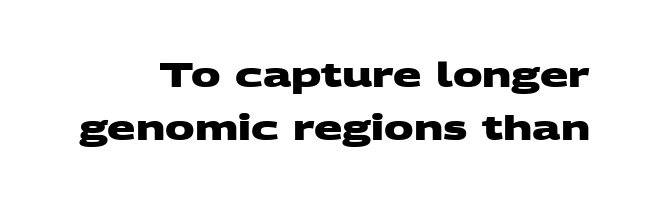
{"serif": "no", "bold": "yes", "weight": "heavy", "width": "wide", "stroke_contrast": "medium", "x_height": "large", "monospaced": "no", "underline": "no", "line_spacing": "normal", "line_spacing_ratio": 1.61, "letter_spacing": "normal", "letter_spacing_em": 0.0, "glyph_px": 33}
